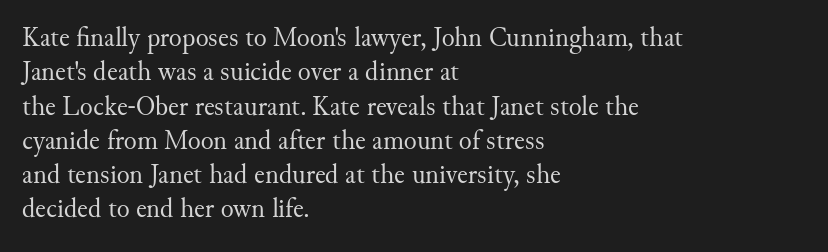
Q: Is the text bold? A: No.
Q: Is the text italic (slanted)? A: No, it is upright.
Q: Is the text underlined? A: No.
Q: How is the paragraph aligned? A: Left-aligned.
Q: Is the spacing between letters normal or unusually wide? A: Normal.
Q: Is the spacing between lines tight, normal or loose? A: Normal.
